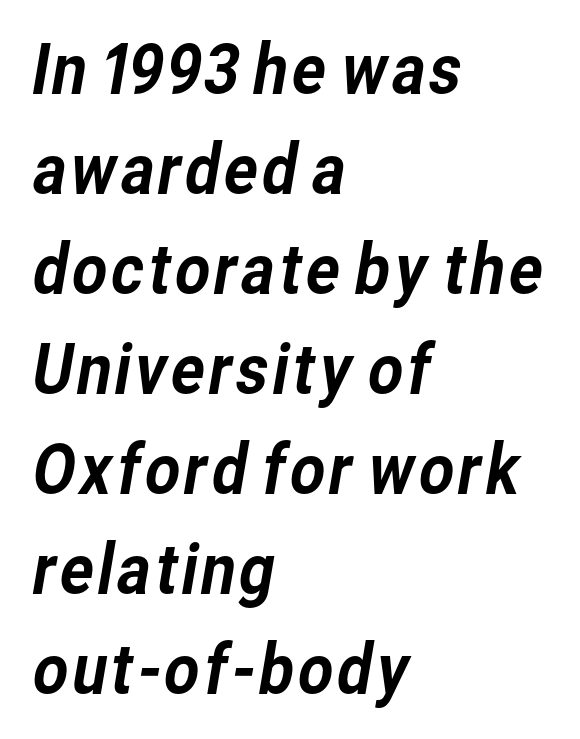
The image shows 69 px sans-serif type; set left-aligned, normal line spacing (1.45x), normal letter spacing, not underlined; low stroke contrast and a medium x-height.
